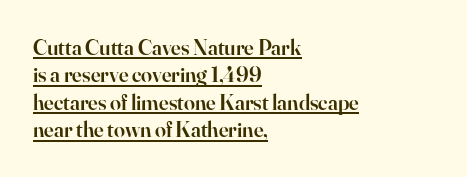
Q: Is the text bold? A: Semi-bold.
Q: Is the text italic (slanted)? A: No, it is upright.
Q: Is the text underlined? A: Yes.
Q: How is the paragraph aligned? A: Left-aligned.
Q: Is the spacing between letters normal or unusually wide? A: Normal.
Q: Is the spacing between lines tight, normal or loose? A: Normal.
